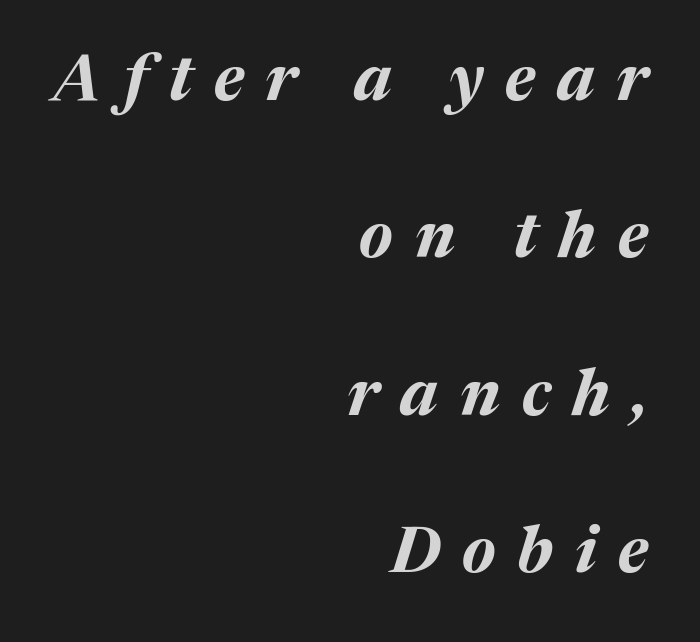
Q: Is the text bold? A: Yes.
Q: Is the text italic (slanted)? A: Yes, it leans right by about 17 degrees.
Q: Is the text underlined? A: No.
Q: How is the paragraph aligned? A: Right-aligned.
Q: Is the spacing between letters normal or unusually wide? A: Unusually wide.
Q: Is the spacing between lines tight, normal or loose? A: Loose.
Q: Width (condensed, normal, or wide)? A: Normal.
Q: Stroke contrast? A: Medium.
Q: x-height? A: Medium.
Q: Monospaced? A: No.
